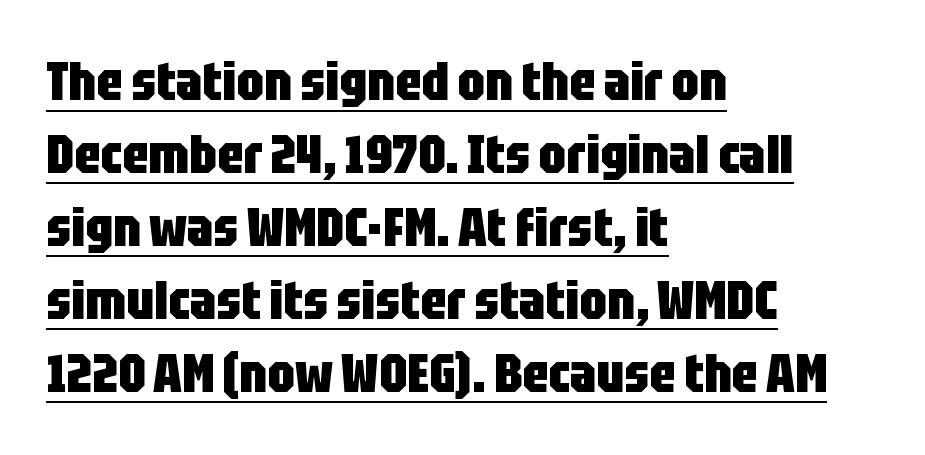
The image shows 54 px heavy, condensed sans-serif type, upright; set left-aligned, normal line spacing (1.35x), normal letter spacing, underlined; low stroke contrast and a large x-height.
